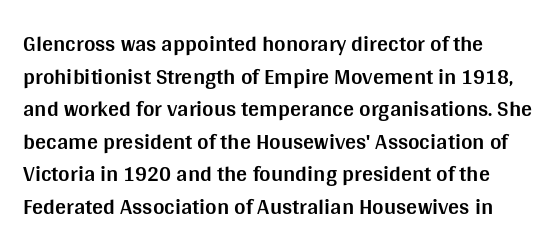
The image shows 22 px bold type, upright; set normal line spacing (1.48x), normal letter spacing, not underlined.
